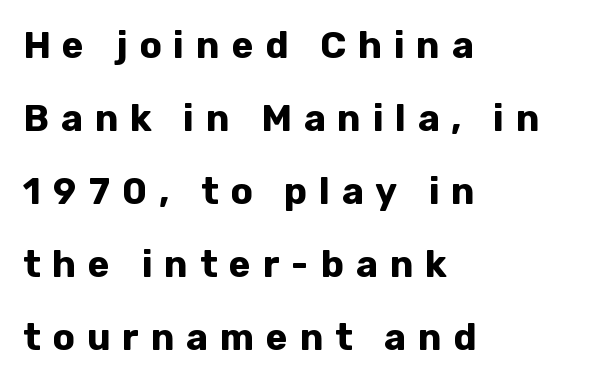
Q: Is the text bold? A: Yes.
Q: Is the text italic (slanted)? A: No, it is upright.
Q: Is the typeface a serif or a sans-serif typeface? A: Sans-serif.
Q: Is the text underlined? A: No.
Q: How is the paragraph aligned? A: Left-aligned.
Q: Is the spacing between letters normal or unusually wide? A: Unusually wide.
Q: Is the spacing between lines tight, normal or loose? A: Loose.
Q: Width (condensed, normal, or wide)? A: Normal.
Q: Stroke contrast? A: Low.
Q: x-height? A: Medium.
Q: Monospaced? A: No.
